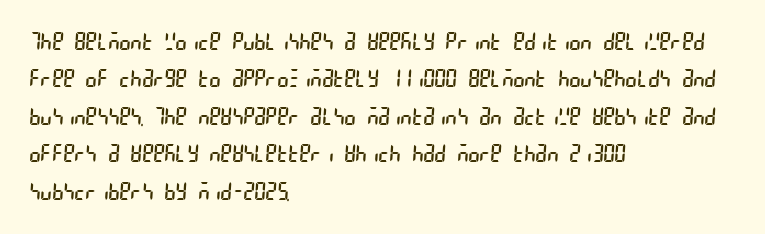
{"bold": "no", "underline": "no", "align": "left", "line_spacing": "normal", "line_spacing_ratio": 1.56, "letter_spacing": "normal", "letter_spacing_em": 0.0, "glyph_px": 24}
